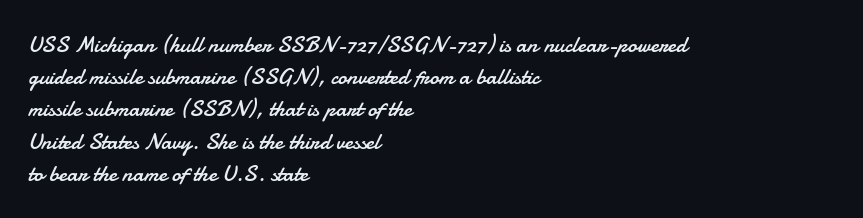
The image shows 23 px text type; set left-aligned, normal line spacing (1.4x), normal letter spacing, not underlined.
